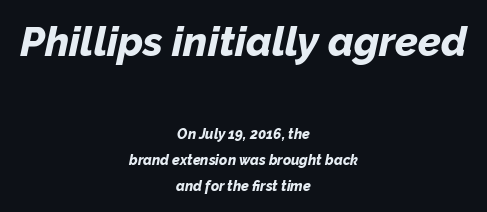
Q: Is the text bold? A: Yes.
Q: Is the text italic (slanted)? A: Yes, it leans right by about 12 degrees.
Q: Is the text underlined? A: No.
Q: How is the paragraph aligned? A: Centered.
Q: Is the spacing between letters normal or unusually wide? A: Normal.
Q: Which block of text is set in a larger size, the first (top) or the second (bottom)? A: The first (top) one.
Q: Width (condensed, normal, or wide)? A: Normal.
Q: Stroke contrast? A: Low.
Q: x-height? A: Medium.
Q: Monospaced? A: No.
